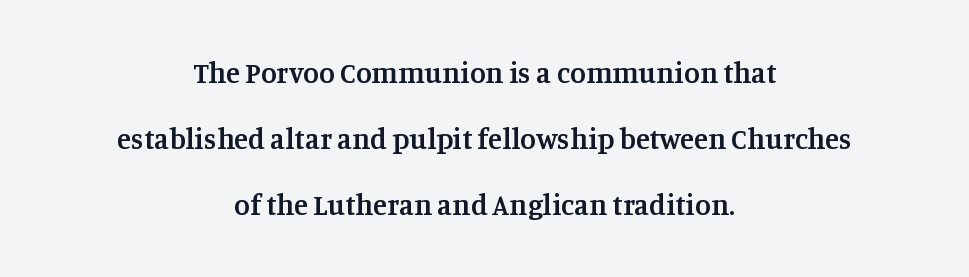
In CSS terms this would be text-align: center. The typeface chosen for these lines features serifs. A typesetter would call this proportional, since set widths differ per character. The sample has been set in demibold, a notch under bold.
